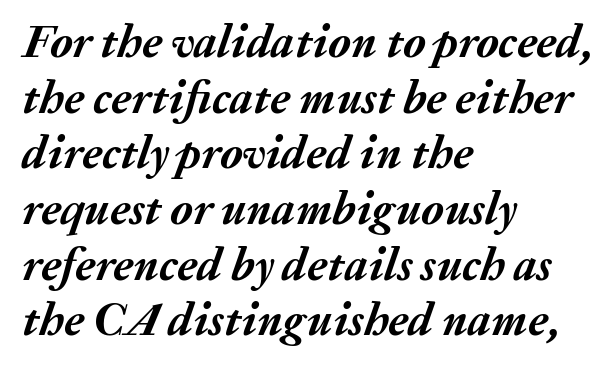
Left-aligned paragraph, ragged on the right. Words appear dense and cohesive because spacing is normal. Each letter keeps its own natural width here, so spacing adapts to shape. The words here are not underlined.
